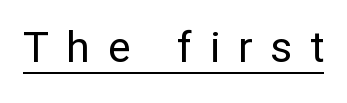
The image shows 43 px regular-weight sans-serif type, upright; set unusually wide letter spacing (+0.41 em), underlined; low stroke contrast and a medium x-height.
